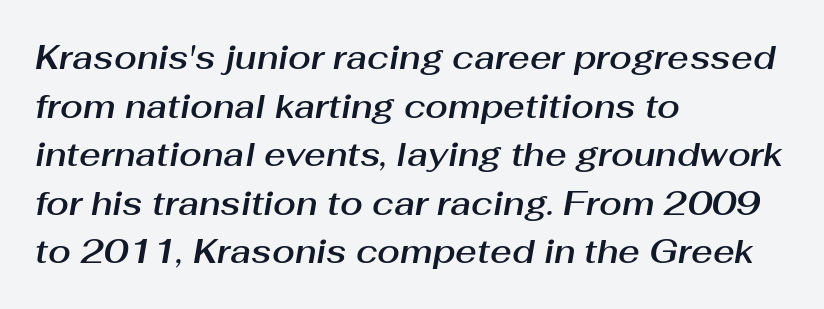
Rule under the text: the space is simply empty. Spacing verdict: proportional, widths tailored to each character. Tracking value appears to be zero — textbook default spacing. The axis of the letterforms is tilted away from vertical. This rendering uses left alignment, leaving the right contour irregular. Regarding leading, the lines here are spaced in the standard way.
